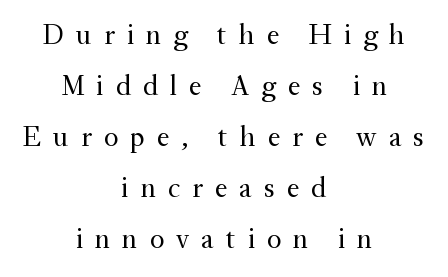
Spacing between characters has been opened up far beyond the box default. Anything drawn beneath the words? Only blank space. The setting favours the middle, as headings and verse often do. Letterform terminals end in serifs throughout the passage. Do the characters align in a grid? No, the font is proportional. A light-to-regular cut is what we see here.
